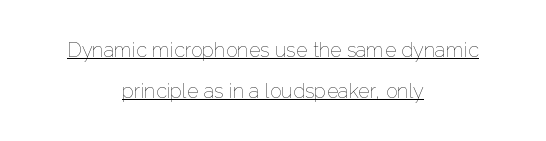
{"italic": "no", "bold": "no", "underline": "yes", "align": "center", "line_spacing": "loose", "line_spacing_ratio": 2.05, "letter_spacing": "normal", "letter_spacing_em": 0.0, "glyph_px": 20}
